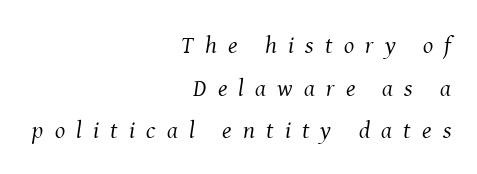
Q: Is the text bold? A: No.
Q: Is the text italic (slanted)? A: Yes, it leans right by about 8 degrees.
Q: Is the text underlined? A: No.
Q: How is the paragraph aligned? A: Right-aligned.
Q: Is the spacing between letters normal or unusually wide? A: Unusually wide.
